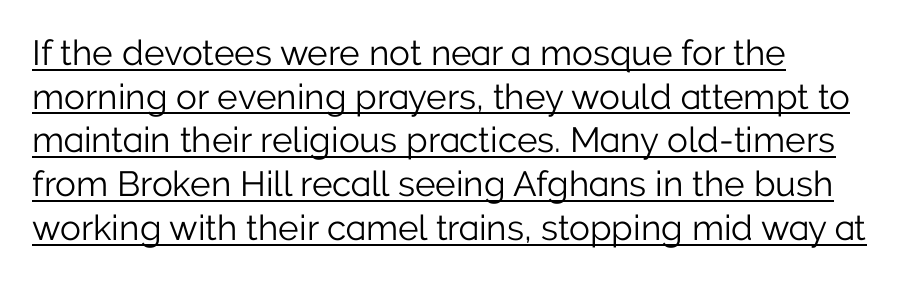
Q: Is the text bold? A: No.
Q: Is the text italic (slanted)? A: No, it is upright.
Q: Is the typeface a serif or a sans-serif typeface? A: Sans-serif.
Q: Is the text underlined? A: Yes.
Q: How is the paragraph aligned? A: Left-aligned.
Q: Is the spacing between letters normal or unusually wide? A: Normal.
Q: Is the spacing between lines tight, normal or loose? A: Normal.
Q: Width (condensed, normal, or wide)? A: Normal.
Q: Stroke contrast? A: Low.
Q: x-height? A: Medium.
Q: Monospaced? A: No.
